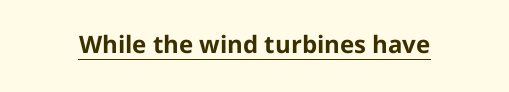
Students, observe the line beneath the letters — that is underlining. Upright lettering throughout. Summary of weight: heavy, a full bold. Here the glyphs are tracked normally, forming tight word shapes.
